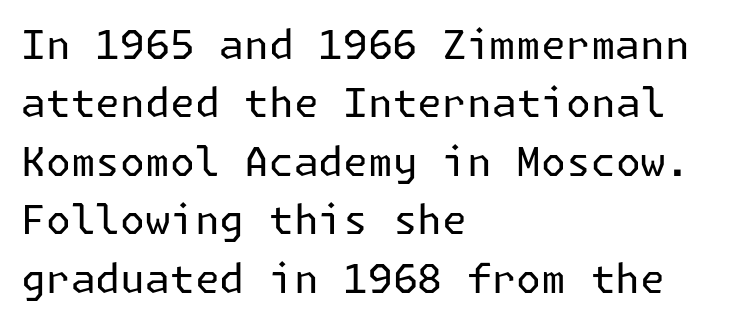
Q: Is the text bold? A: No.
Q: Is the text italic (slanted)? A: No, it is upright.
Q: Is the typeface a serif or a sans-serif typeface? A: Sans-serif.
Q: Is the text underlined? A: No.
Q: How is the paragraph aligned? A: Left-aligned.
Q: Is the spacing between letters normal or unusually wide? A: Normal.
Q: Is the spacing between lines tight, normal or loose? A: Normal.
Q: Width (condensed, normal, or wide)? A: Normal.
Q: Stroke contrast? A: Low.
Q: x-height? A: Medium.
